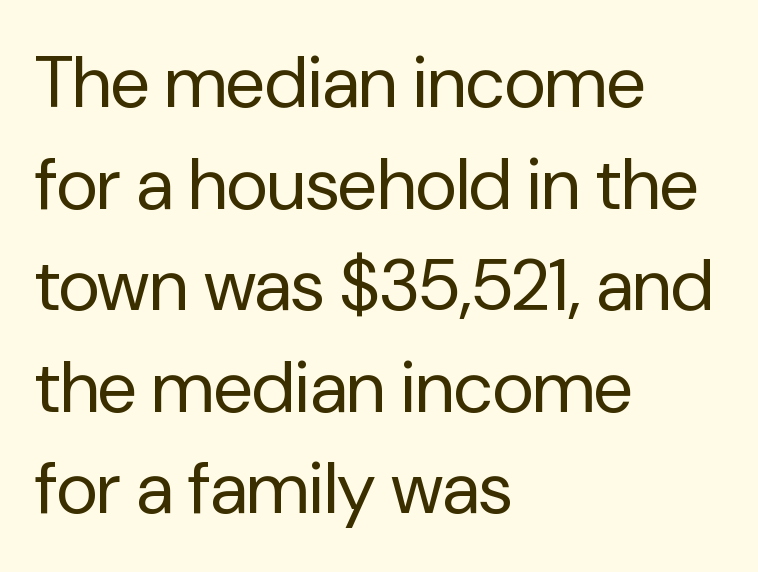
Q: Is the text bold? A: No.
Q: Is the text italic (slanted)? A: No, it is upright.
Q: Is the typeface a serif or a sans-serif typeface? A: Sans-serif.
Q: Is the text underlined? A: No.
Q: How is the paragraph aligned? A: Left-aligned.
Q: Is the spacing between letters normal or unusually wide? A: Normal.
Q: Is the spacing between lines tight, normal or loose? A: Normal.
Q: Width (condensed, normal, or wide)? A: Normal.
Q: Stroke contrast? A: Low.
Q: x-height? A: Medium.
Q: Monospaced? A: No.
